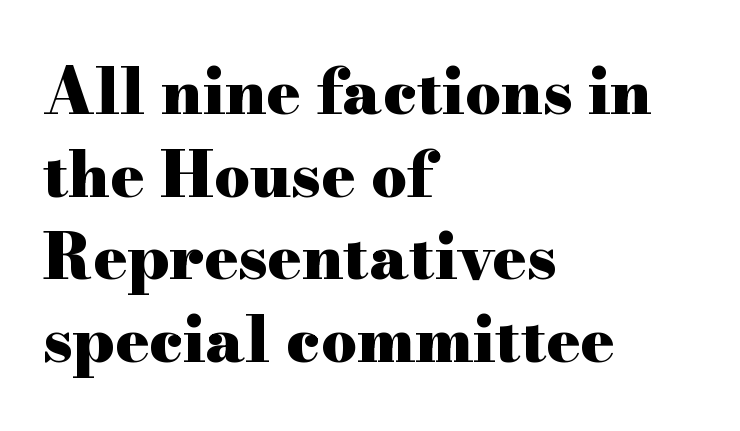
{"serif": "yes", "italic": "no", "bold": "yes", "weight": "heavy", "width": "wide", "stroke_contrast": "high", "x_height": "small", "monospaced": "no", "underline": "no", "align": "left", "line_spacing": "normal", "line_spacing_ratio": 1.31, "letter_spacing": "normal", "letter_spacing_em": 0.0, "glyph_px": 63}
